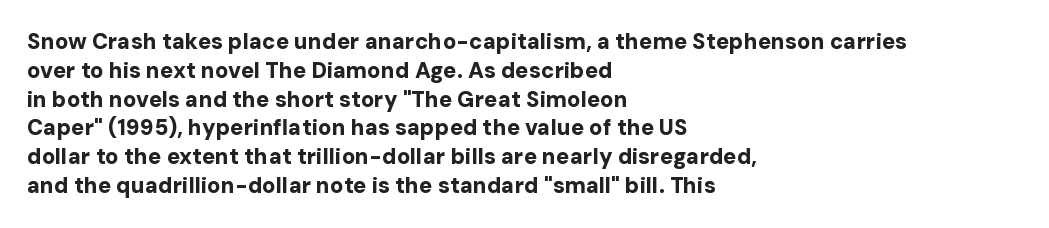
Q: Is the text bold? A: Yes.
Q: Is the text italic (slanted)? A: No, it is upright.
Q: Is the text underlined? A: No.
Q: How is the paragraph aligned? A: Left-aligned.
Q: Is the spacing between letters normal or unusually wide? A: Normal.
Q: Is the spacing between lines tight, normal or loose? A: Normal.
